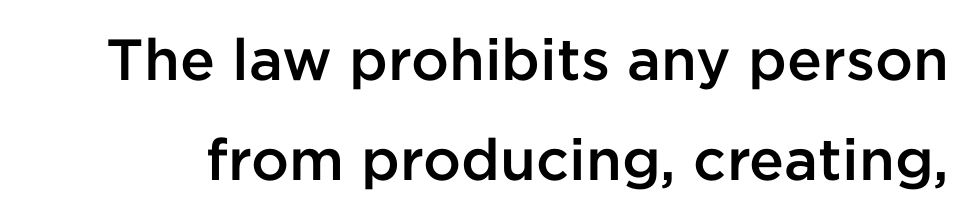
The image shows 58 px semibold sans-serif type, upright; set line spacing 1.72x, normal letter spacing, not underlined; low stroke contrast and a medium x-height.
